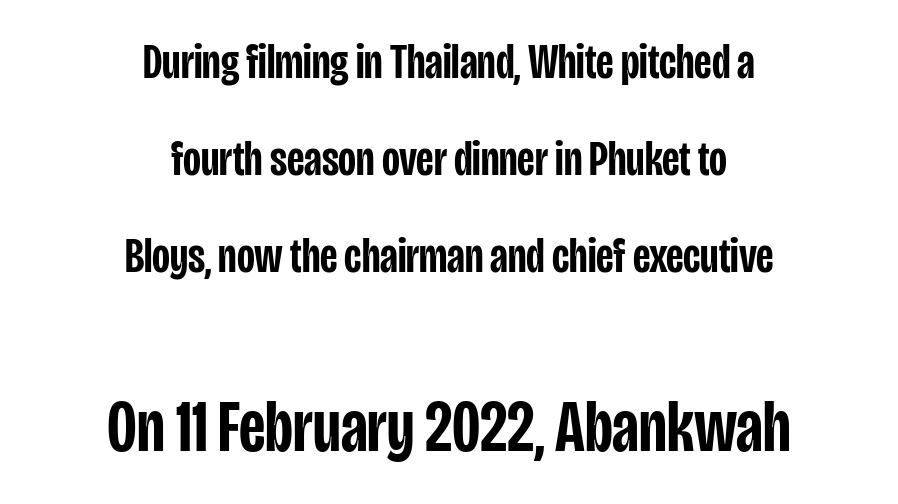
The image shows 74 px semibold, condensed sans-serif type, upright; set centered, loose line spacing (1.98x), normal letter spacing, not underlined; the second (bottom) block is 1.51x larger; low stroke contrast and a large x-height.
